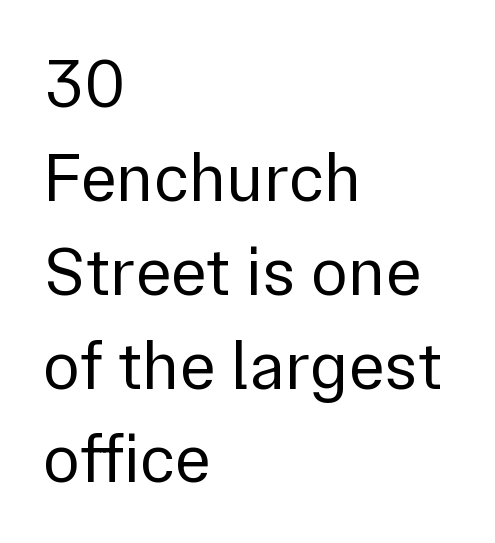
The font is comparable to plain body text, perhaps lighter. The leading is moderate, giving the passage an even texture. Is there any slant? The stems are plumb. The horizontal fit of the characters is conventional and even. The passage shown is typed in a proportional face where columns would drift. Teacher's note: observe the even left margin — that is flush-left alignment.
